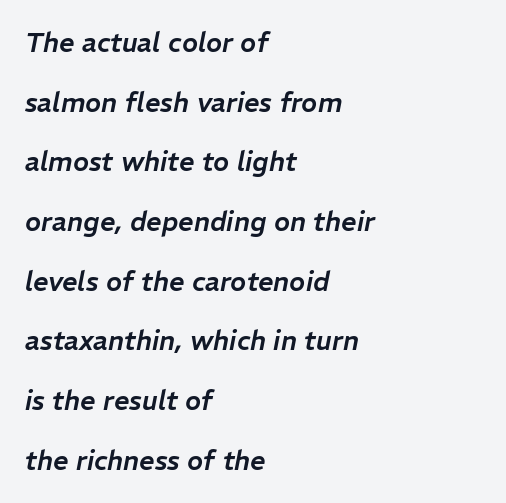
Q: Is the text italic (slanted)? A: Yes, it leans right by about 11 degrees.
Q: Is the text underlined? A: No.
Q: How is the paragraph aligned? A: Left-aligned.
Q: Is the spacing between letters normal or unusually wide? A: Normal.
Q: Is the spacing between lines tight, normal or loose? A: Loose.
